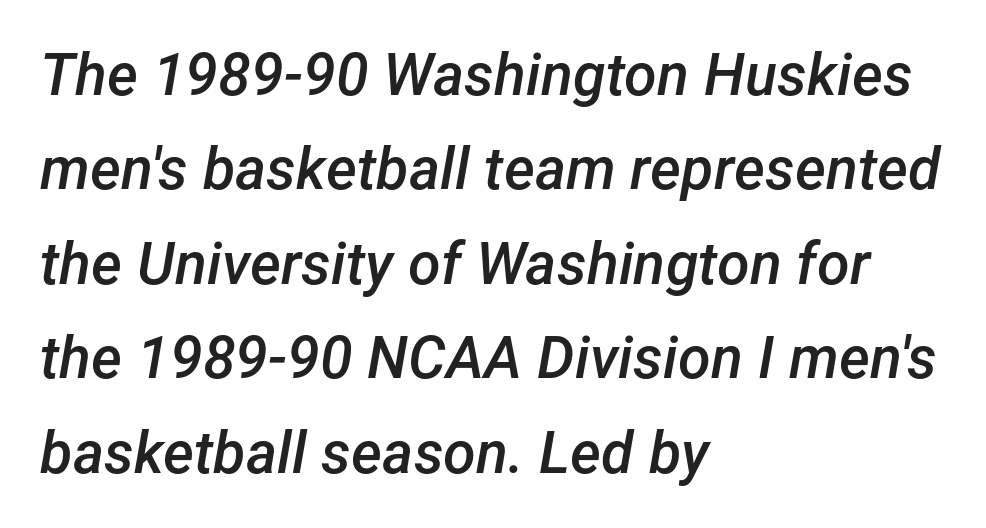
Every row of glyphs begins at an identical x-position on the left. Looks like regular typesetting: each glyph gets only the width it needs. As a designer I'd log this as weight 600, semibold. The text carries the slant typical of an italic or oblique font. The tracking reads as untouched default to a designer's eye.
